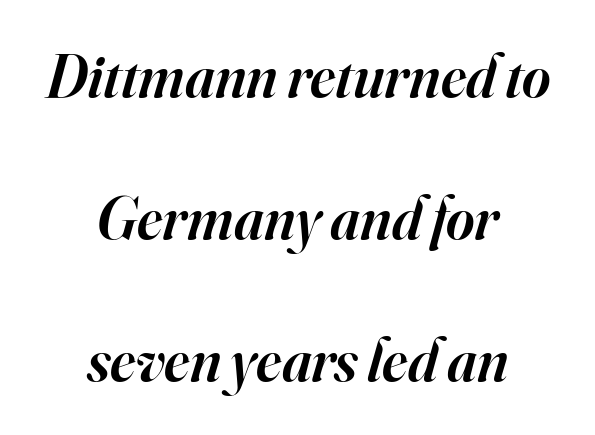
The space between consecutive lines is lavish. Rendered with sloped, italic letterforms. The line texture is even and compact thanks to regular tracking. Underline: absent. Proportional: the letters do not fall into vertical columns. Little horizontal feet cap the strokes, marking this as serif type.
